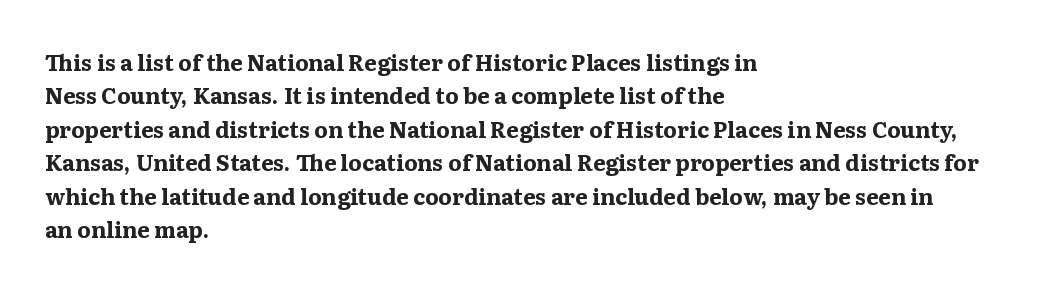
Q: Is the text bold? A: Yes.
Q: Is the text italic (slanted)? A: No, it is upright.
Q: Is the text underlined? A: No.
Q: How is the paragraph aligned? A: Left-aligned.
Q: Is the spacing between letters normal or unusually wide? A: Normal.
Q: Is the spacing between lines tight, normal or loose? A: Normal.
